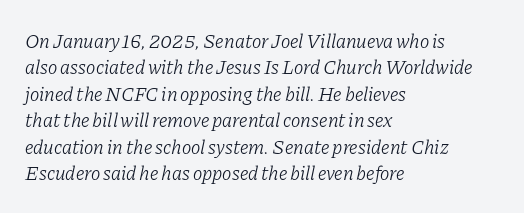
{"italic": "yes", "lean": "right", "slant_degrees": 11, "bold": "no", "underline": "no", "align": "left", "line_spacing": "normal", "line_spacing_ratio": 1.32, "letter_spacing": "normal", "letter_spacing_em": 0.0, "glyph_px": 20}
